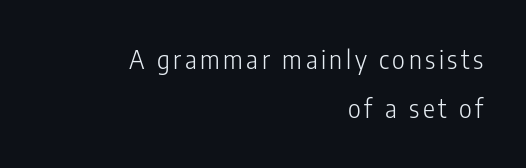
The image shows 25 px text type, upright; set right-aligned, loose line spacing (1.97x), not underlined.
